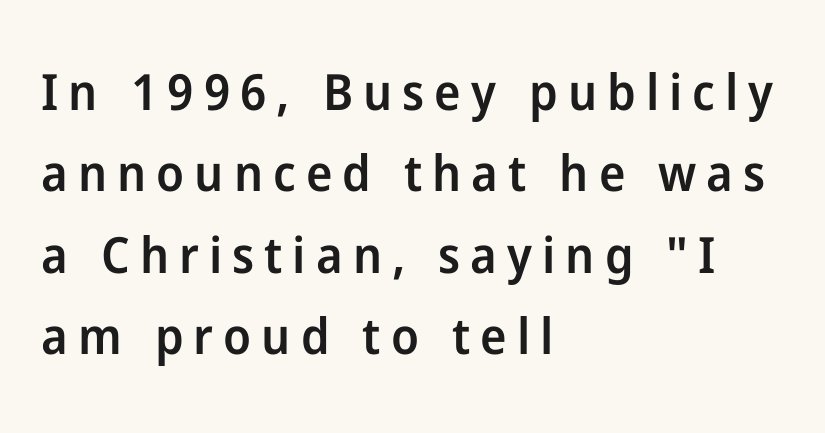
The image shows 50 px semibold sans-serif type, upright; set left-aligned, normal line spacing (1.63x), unusually wide letter spacing (+0.2 em), not underlined; low stroke contrast and a medium x-height.
